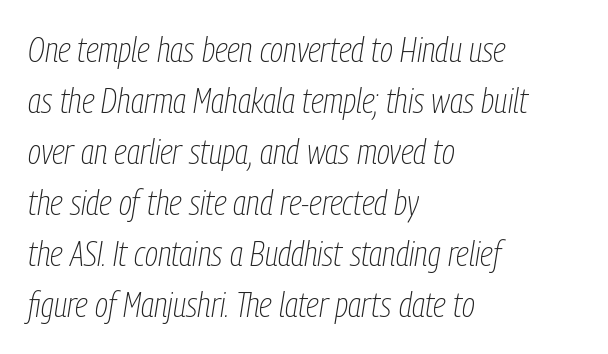
Notice how the passage keeps a crisp vertical edge on the left only. This sample uses an oblique cut, with every glyph tilted off the vertical. Tracking here is standard; glyphs follow each other at the usual distance. Weight class: somewhere from thin through regular.
